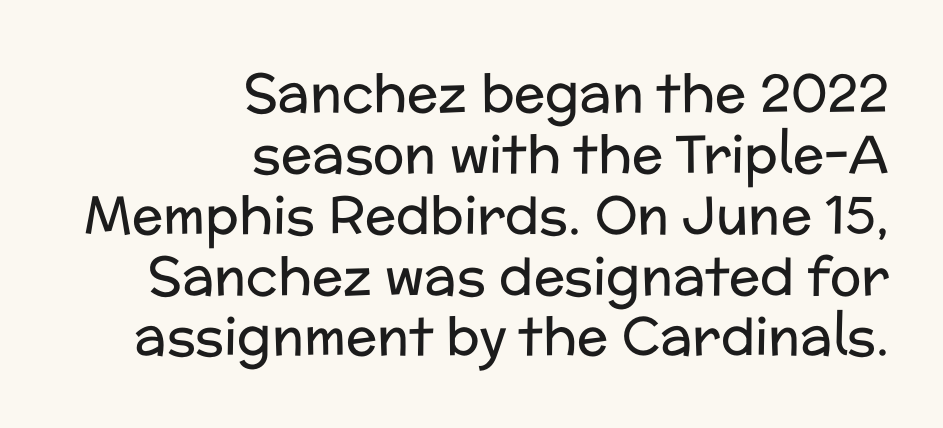
The typesetter chose a ragged-left arrangement here. Inter-character spacing is left at the font's built-in metrics. Each letter keeps its own natural width here, so spacing adapts to shape. Any mark beneath the type? The region is blank.
